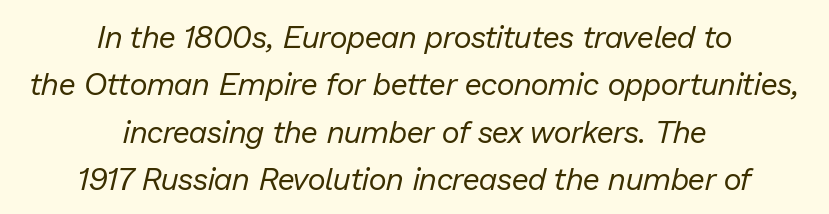
The foot of each line stays bare and open. This sample has the flowing, uneven cadence of proportional lettering. Yep, that's italic — everything's leaning. The passage shown stacks its lines at a standard gap. Words appear dense and cohesive because spacing is normal. Each line is balanced around a shared central axis.
